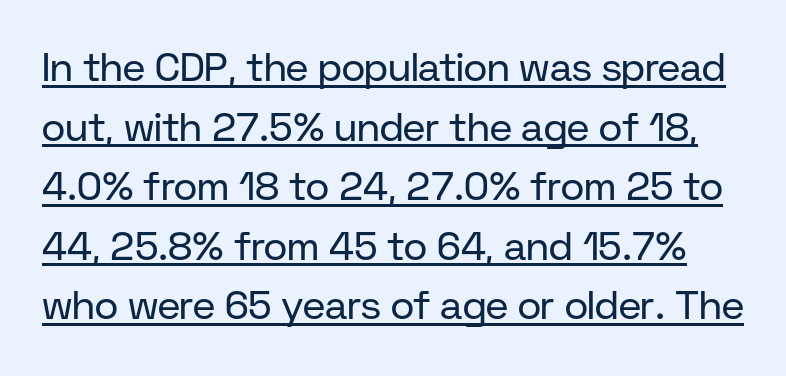
No italicization has been applied; the sample stays upright. One glance says typical: line gaps are just what's usual. Compared with a typical body face, this is equally light or lighter still. The rendering uses natural spacing where letterforms have individual widths. Standard letterfit; no display-style spreading of the glyphs. The typesetter has applied underlining to the passage shown.
